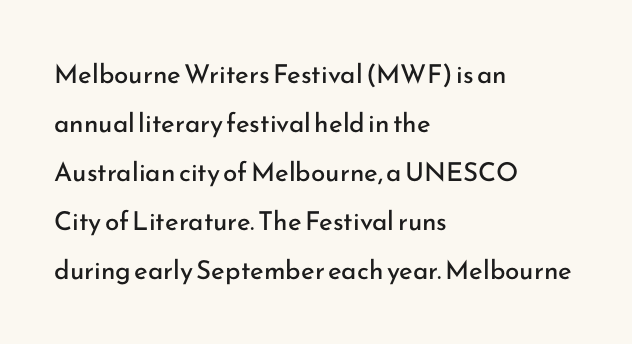
Q: Is the text bold? A: No.
Q: Is the text italic (slanted)? A: No, it is upright.
Q: Is the text underlined? A: No.
Q: How is the paragraph aligned? A: Left-aligned.
Q: Is the spacing between letters normal or unusually wide? A: Normal.
